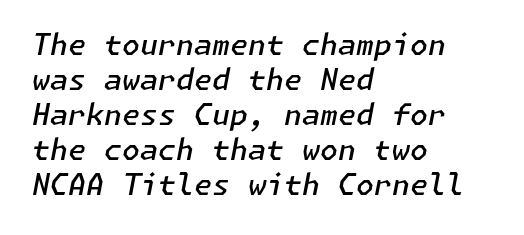
The image shows 29 px semibold type, italic (leaning right); set left-aligned, line spacing 1.21x, normal letter spacing, not underlined; low stroke contrast and a medium x-height.
